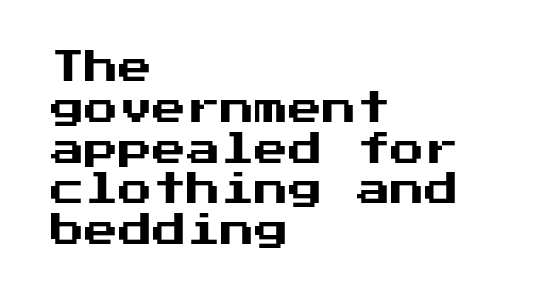
{"serif": "no", "italic": "no", "width": "normal", "stroke_contrast": "medium", "x_height": "medium", "underline": "no", "align": "left", "line_spacing_ratio": 1.2, "letter_spacing": "normal", "letter_spacing_em": 0.0, "glyph_px": 34}
